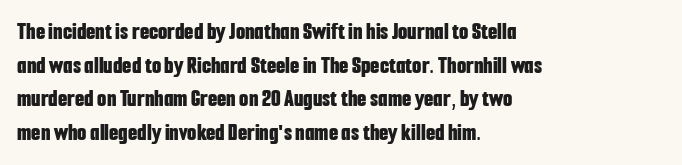
Any mark beneath the type? The region is blank. Regular leading. The face used here is rendered with its standard letterfit. These words are printed bold, with thick strokes throughout. Italic? Not at all — the glyphs are vertical. Left-aligned paragraph, ragged on the right.
